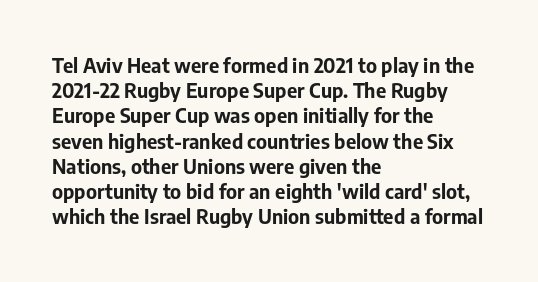
{"italic": "no", "bold": "yes", "underline": "no", "align": "left", "line_spacing": "normal", "line_spacing_ratio": 1.26, "letter_spacing": "normal", "letter_spacing_em": 0.0, "glyph_px": 20}
